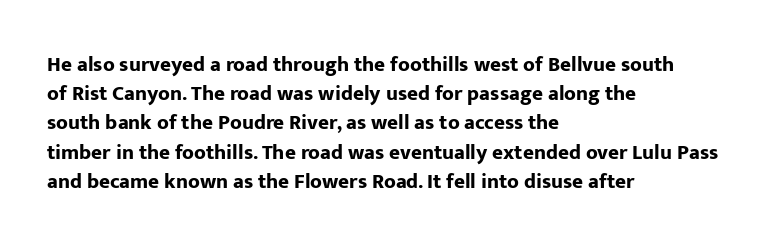
{"italic": "no", "bold": "yes", "underline": "no", "align": "left", "line_spacing": "normal", "line_spacing_ratio": 1.39, "letter_spacing": "normal", "letter_spacing_em": 0.0, "glyph_px": 21}
